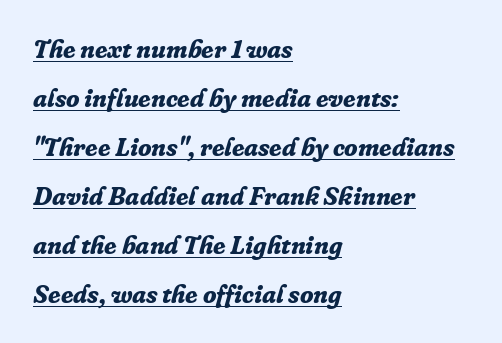
The image shows 25 px bold type, italic (leaning right); set left-aligned, loose line spacing (1.96x), normal letter spacing, underlined.
